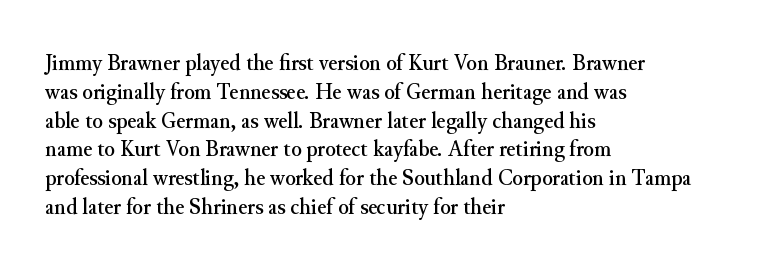
In CSS terms this would be text-align: left. The letters stand upright; this is a roman face. Underlining? Definitely not there. These lines keep a tight, regular rhythm from letter to letter.
